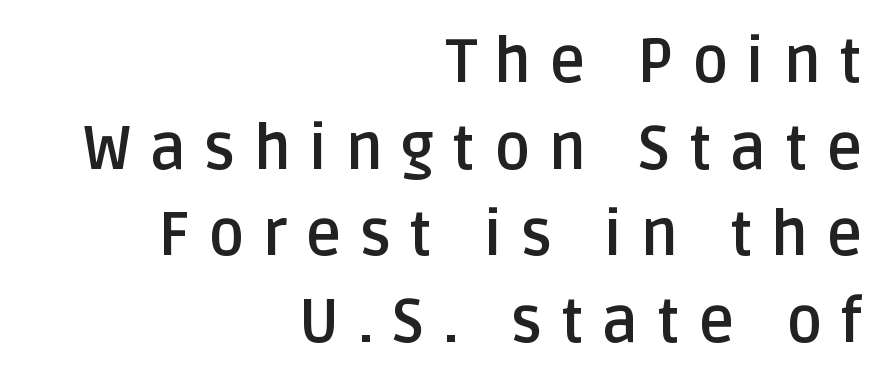
Descender tails drop into unmarked territory. These lines have a slow, spaced-out rhythm from letter to letter. The face used here is a sans, in the tradition of grotesques and geometrics. Compared with an ordinary text face, these strokes are far heavier — a full bold. The letters advance in unequal steps, a hallmark of proportional type.
